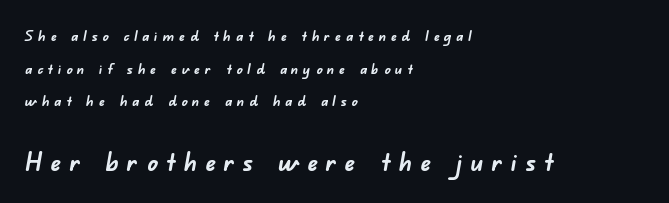
The image shows 26 px bold type; set left-aligned, loose line spacing (2.18x), unusually wide letter spacing (+0.31 em), not underlined; the second (bottom) block is 1.73x larger.
